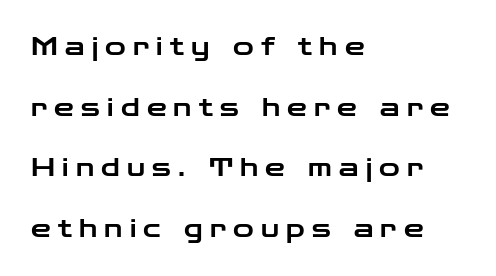
{"italic": "no", "underline": "no", "align": "left", "line_spacing": "loose", "line_spacing_ratio": 2.43, "letter_spacing": "wide", "letter_spacing_em": 0.29, "glyph_px": 25}
